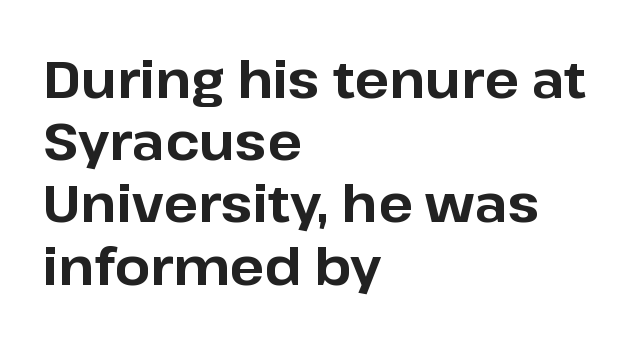
Does the lettering tilt? It doesn't — this is upright. In CSS terms this would be text-align: left. Is the type bold? Yes — the strokes are clearly thick and heavy. Think of a printed novel: that variable character pitch is what you see here.
